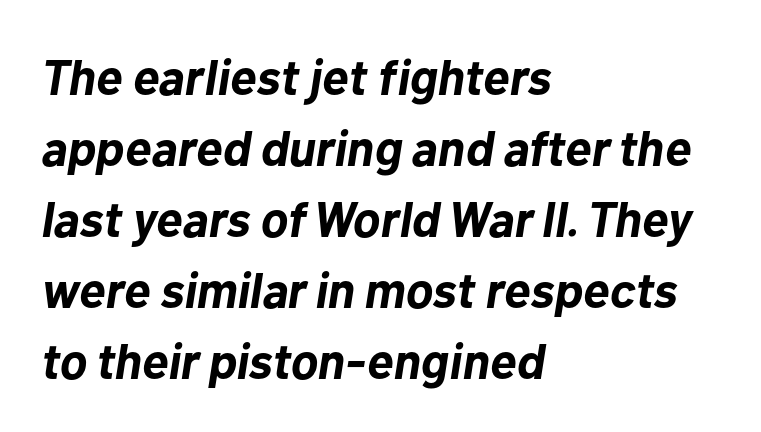
Q: Is the text bold? A: Yes.
Q: Is the text italic (slanted)? A: Yes, it leans right by about 10 degrees.
Q: Is the text underlined? A: No.
Q: How is the paragraph aligned? A: Left-aligned.
Q: Is the spacing between letters normal or unusually wide? A: Normal.
Q: Is the spacing between lines tight, normal or loose? A: Normal.
Q: Width (condensed, normal, or wide)? A: Normal.
Q: Stroke contrast? A: Low.
Q: x-height? A: Medium.
Q: Monospaced? A: No.
